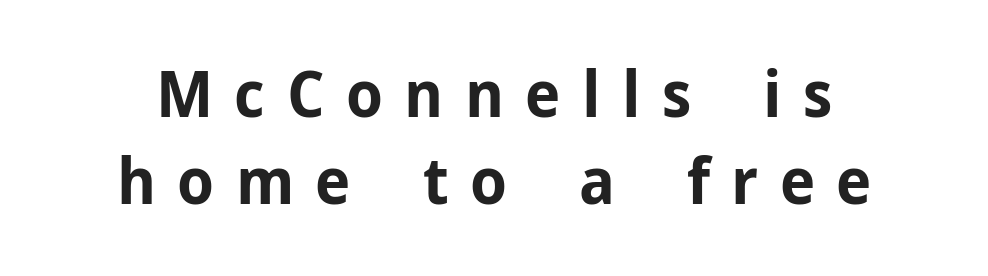
{"serif": "no", "italic": "no", "bold": "yes", "weight": "bold", "width": "normal", "stroke_contrast": "low", "x_height": "medium", "monospaced": "no", "underline": "no", "line_spacing": "normal", "line_spacing_ratio": 1.34, "letter_spacing": "wide", "letter_spacing_em": 0.33, "glyph_px": 65}
